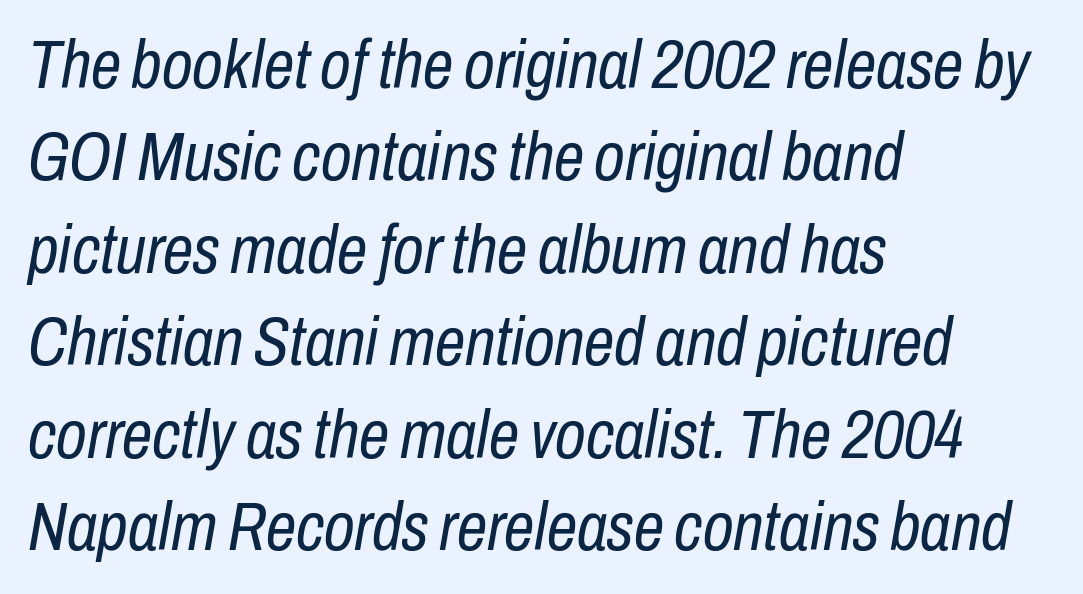
A quiet, ordinary-to-light weight characterises the typeface. How are the letters spaced? Ordinarily, with no added tracking. Posture: slanted. Left-aligned paragraph, ragged on the right. Interline gaps are of average width in this sample.
